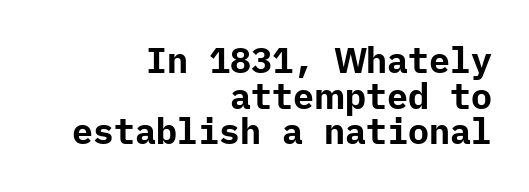
Q: Is the text bold? A: Yes.
Q: Is the text italic (slanted)? A: No, it is upright.
Q: Is the typeface a serif or a sans-serif typeface? A: Sans-serif.
Q: Is the text underlined? A: No.
Q: How is the paragraph aligned? A: Right-aligned.
Q: Is the spacing between letters normal or unusually wide? A: Normal.
Q: Is the spacing between lines tight, normal or loose? A: Tight.
Q: Width (condensed, normal, or wide)? A: Normal.
Q: Stroke contrast? A: Low.
Q: x-height? A: Medium.
